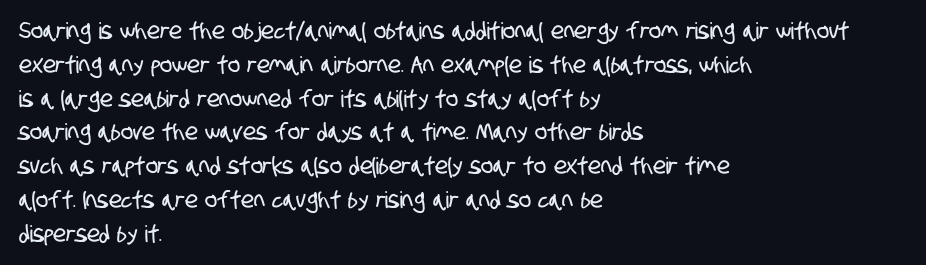
{"underline": "no", "align": "left", "line_spacing": "normal", "line_spacing_ratio": 1.47, "letter_spacing": "normal", "letter_spacing_em": 0.0, "glyph_px": 23}
